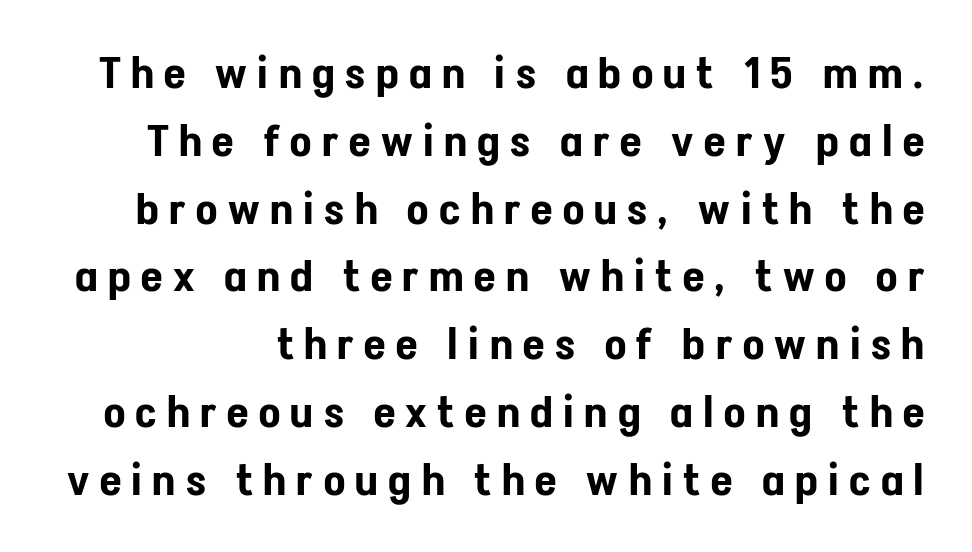
{"serif": "no", "italic": "no", "width": "condensed", "stroke_contrast": "low", "x_height": "medium", "monospaced": "no", "underline": "no", "line_spacing": "normal", "line_spacing_ratio": 1.54, "letter_spacing": "wide", "letter_spacing_em": 0.24, "glyph_px": 44}
